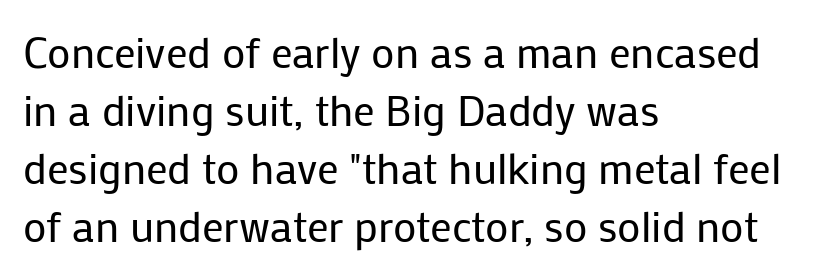
The image shows 43 px regular-weight sans-serif type, upright; set left-aligned, normal line spacing (1.35x), normal letter spacing, not underlined; low stroke contrast and a medium x-height.
